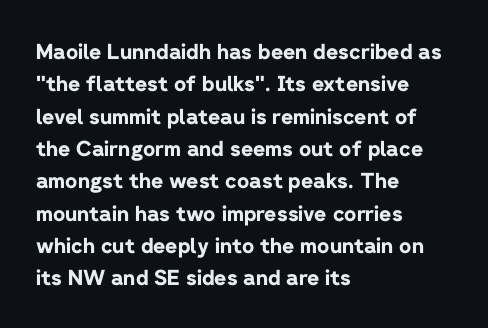
The image shows 21 px bold type, upright; set left-aligned, normal line spacing (1.54x), normal letter spacing, not underlined.
